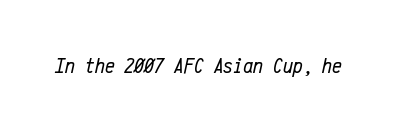
The image shows 22 px text type, italic (leaning right); set normal letter spacing, not underlined.
